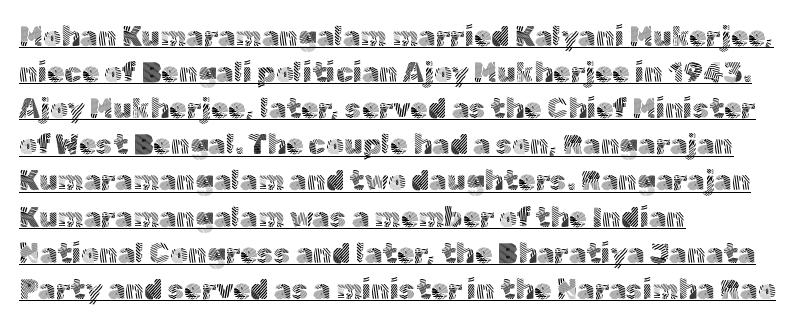
Type style note: lacks serifs. Spacing verdict: proportional, widths tailored to each character. Stroke mass is kept to a normal reading level or below. The line texture is even and compact thanks to regular tracking. The rendering uses a moderate line-height, typical for paragraphs. Check the space under the baseline: a stroke is drawn there.
